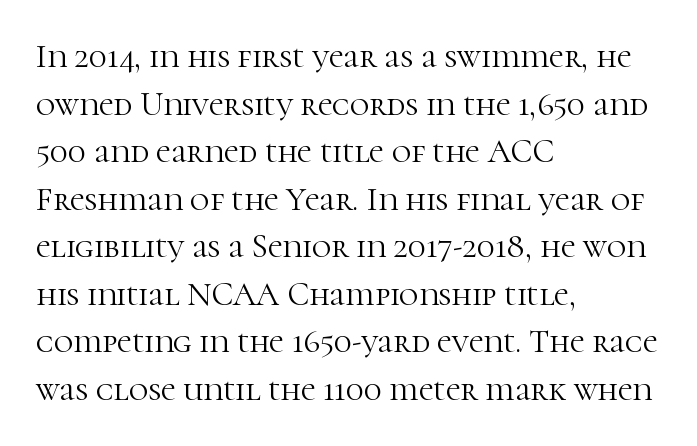
The image shows 33 px light serif type, upright; set left-aligned, normal line spacing (1.44x), normal letter spacing, not underlined; high stroke contrast and a medium x-height.
